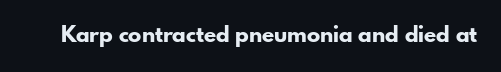
Short note: letters normally spaced. Words float on clear page, feet unadorned. The letters stand upright; this is a roman face. Heavy, bold letterforms.
